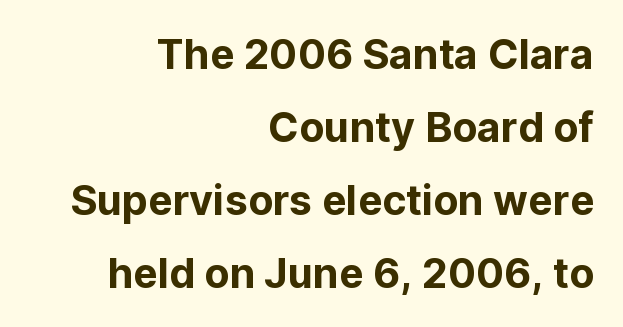
Descenders are the only things crossing below the line. The paragraph has a hard right edge and a soft left edge. Italic: no, the glyphs are upright roman. Glyph-to-glyph distance matches everyday printed text. Font category for this specimen: sans-serif. Character widths vary here, with narrow letters taking less room than wide ones.
